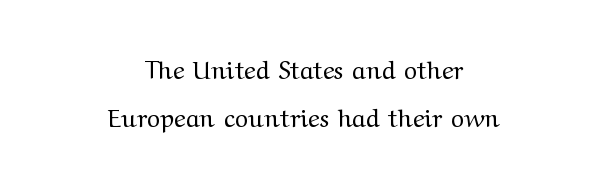
{"italic": "no", "bold": "no", "underline": "no", "align": "center", "line_spacing": "loose", "line_spacing_ratio": 1.94, "letter_spacing": "normal", "letter_spacing_em": 0.0, "glyph_px": 25}
